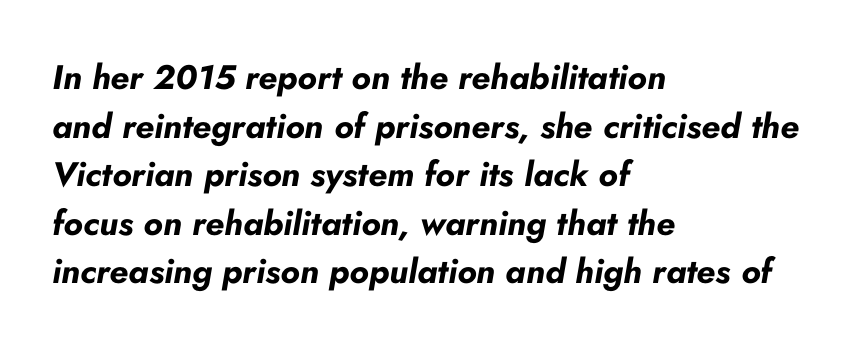
Plain, unruled lines of type. You could call the tracking neutral — neither tight nor loose. Character widths vary here, with narrow letters taking less room than wide ones. The glyphs look as if they've been sheared to an angle. Rows of type keep a routine distance in the vertical direction.
